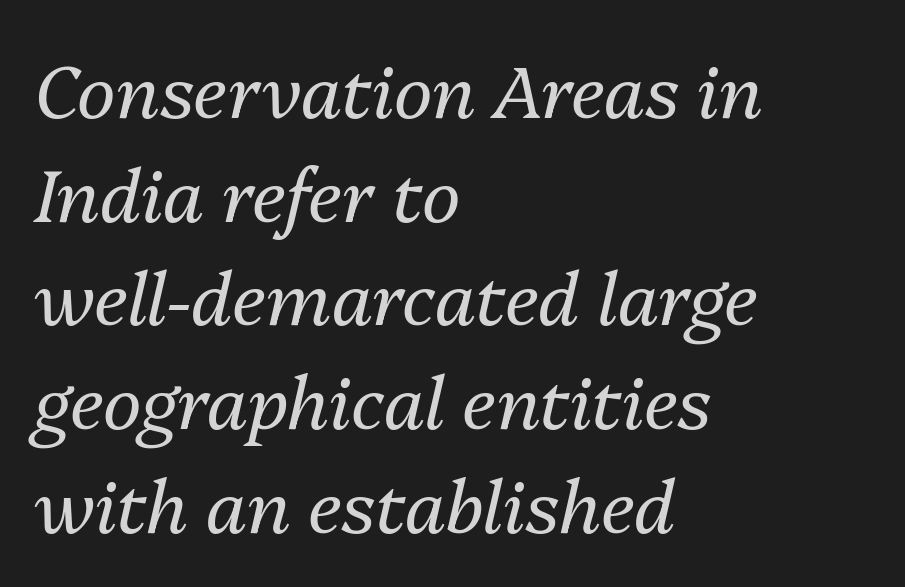
Q: Is the text bold? A: No.
Q: Is the text italic (slanted)? A: Yes, it leans right by about 13 degrees.
Q: Is the text underlined? A: No.
Q: How is the paragraph aligned? A: Left-aligned.
Q: Is the spacing between letters normal or unusually wide? A: Normal.
Q: Is the spacing between lines tight, normal or loose? A: Normal.
Q: Width (condensed, normal, or wide)? A: Normal.
Q: Stroke contrast? A: Medium.
Q: x-height? A: Medium.
Q: Monospaced? A: No.
